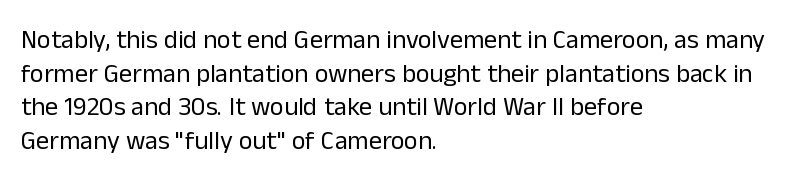
Q: Is the text bold? A: No.
Q: Is the text italic (slanted)? A: No, it is upright.
Q: Is the text underlined? A: No.
Q: How is the paragraph aligned? A: Left-aligned.
Q: Is the spacing between letters normal or unusually wide? A: Normal.
Q: Is the spacing between lines tight, normal or loose? A: Normal.
